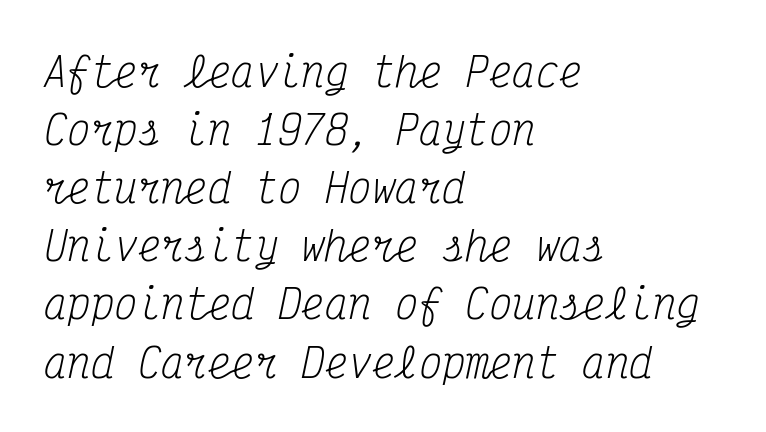
Is this a fixed-width face? Yes — each glyph sits in an identical cell. These glyphs show unthickened strokes, regular width or finer. Caption: multi-line text, flush left, ragged right. The rendering keeps characters at their native spacing. Honestly, the row spacing looks completely unremarkable.
